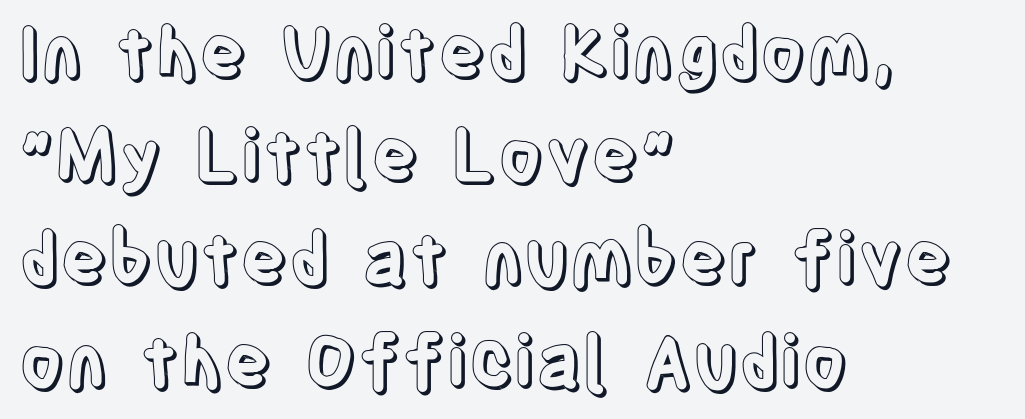
{"italic": "no", "width": "condensed", "x_height": "large", "monospaced": "no", "underline": "no", "align": "left", "line_spacing": "normal", "line_spacing_ratio": 1.45, "letter_spacing": "normal", "letter_spacing_em": 0.0, "glyph_px": 71}
